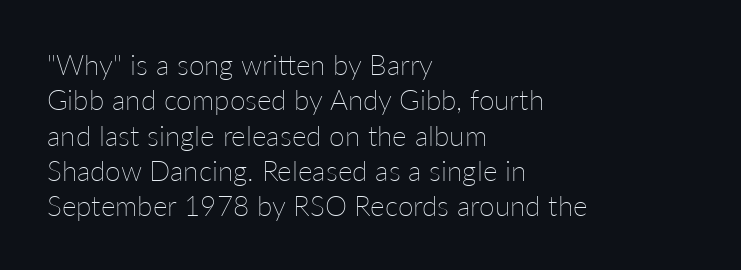
Quick note: interline space is typical. The type sits square on the baseline with zero lean. The characters are drawn with everyday or finer stroke widths. Unmarked baselines from the first word to the last.
